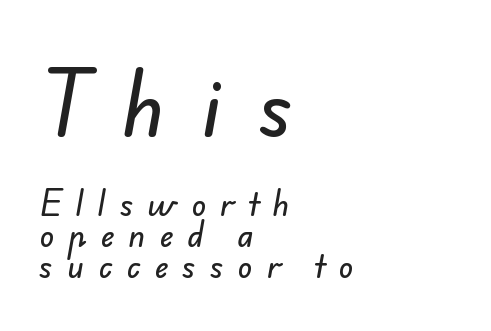
The image shows 76 px sans-serif type; set left-aligned, tight line spacing (1.02x), unusually wide letter spacing (+0.48 em), not underlined; the first (top) block is 2.53x larger; low stroke contrast and a small x-height.
